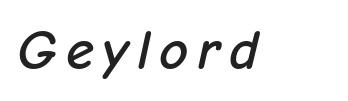
{"italic": "yes", "lean": "right", "slant_degrees": 12, "width": "normal", "stroke_contrast": "low", "x_height": "medium", "monospaced": "no", "underline": "no", "glyph_px": 57}
